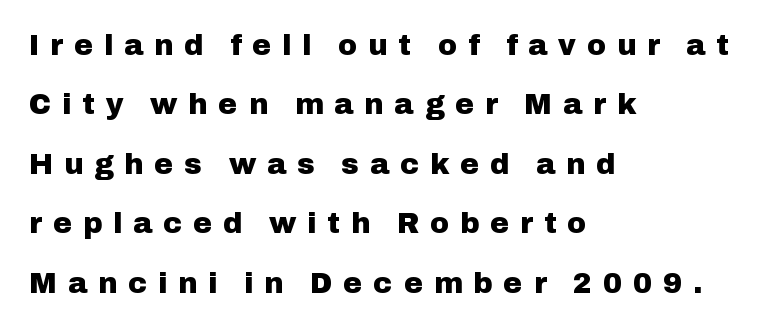
The image shows 29 px heavy sans-serif type, upright; set left-aligned, loose line spacing (2.05x), unusually wide letter spacing (+0.37 em), not underlined; low stroke contrast and a medium x-height.
